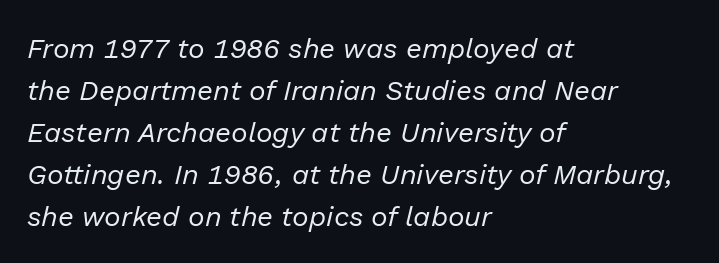
The image shows 28 px regular-weight type, italic (leaning right); set left-aligned, normal line spacing (1.5x), normal letter spacing, not underlined; low stroke contrast and a medium x-height.
